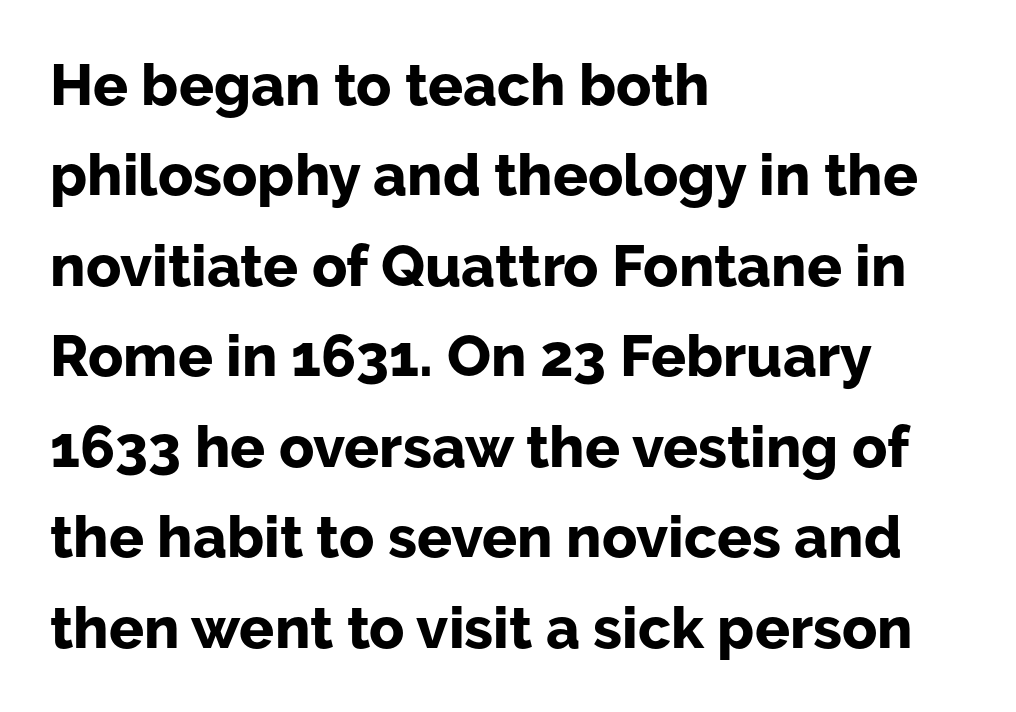
Q: Is the text bold? A: Yes.
Q: Is the text italic (slanted)? A: No, it is upright.
Q: Is the typeface a serif or a sans-serif typeface? A: Sans-serif.
Q: Is the text underlined? A: No.
Q: How is the paragraph aligned? A: Left-aligned.
Q: Is the spacing between letters normal or unusually wide? A: Normal.
Q: Is the spacing between lines tight, normal or loose? A: Normal.
Q: Width (condensed, normal, or wide)? A: Normal.
Q: Stroke contrast? A: Low.
Q: x-height? A: Medium.
Q: Monospaced? A: No.
